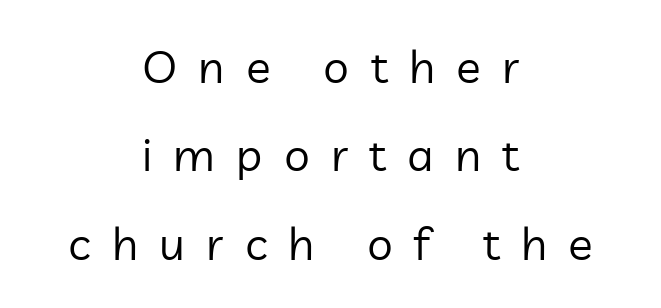
The zone under the glyphs is completely vacant. Interline gaps are noticeably wide in this sample. The setting favours the middle, as headings and verse often do. No letter is thick-stroked: the sample isn't bold.
